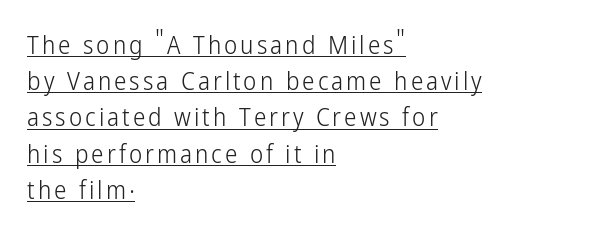
These glyphs show unthickened strokes, regular width or finer. Underlined type. One glance says typical: line gaps are just what's usual. Layout note: lines flush left. The letters stand upright; this is a roman face.
